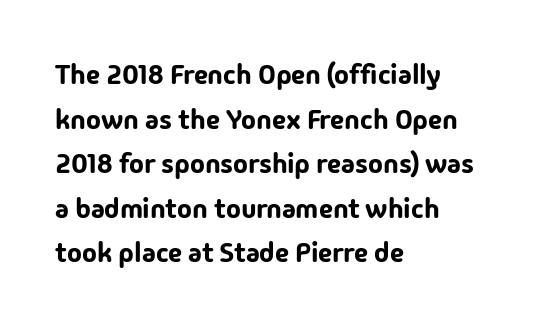
The image shows 28 px sans-serif type, upright; set left-aligned, normal line spacing (1.59x), normal letter spacing, not underlined; low stroke contrast and a medium x-height.
